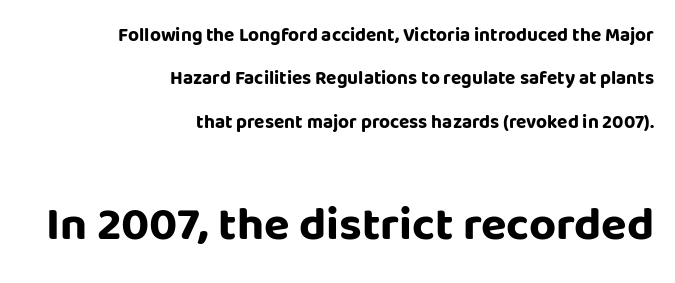
{"serif": "no", "italic": "no", "bold": "yes", "weight": "bold", "width": "normal", "stroke_contrast": "low", "x_height": "large", "monospaced": "no", "underline": "no", "align": "right", "line_spacing": "loose", "line_spacing_ratio": 2.28, "letter_spacing": "normal", "letter_spacing_em": 0.0, "larger_block": "second", "size_ratio": 2.47, "glyph_px": 47}
